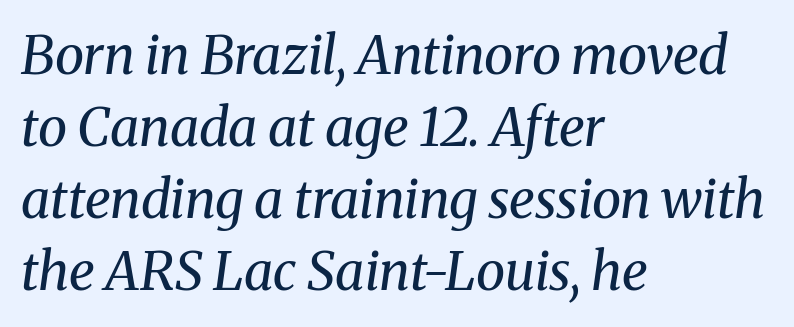
Tracking here is standard; glyphs follow each other at the usual distance. The typography opts for an oblique posture over an upright one. The area under the type is left untouched. The font sits on the lighter half of the weight spectrum, regular included. The glyphs in this specimen are seriffed.
